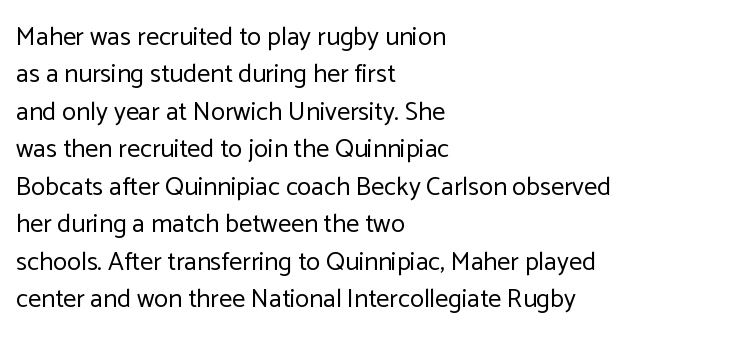
{"italic": "no", "bold": "no", "underline": "no", "align": "left", "line_spacing": "normal", "line_spacing_ratio": 1.44, "letter_spacing": "normal", "letter_spacing_em": 0.0, "glyph_px": 26}
